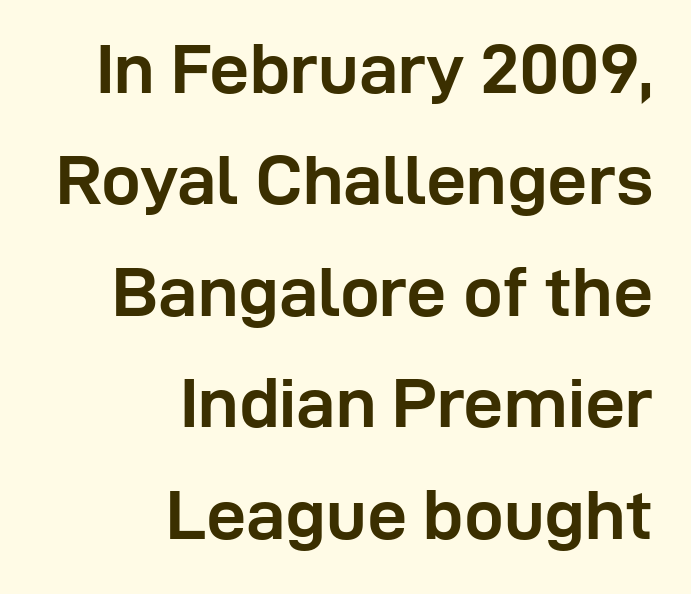
Q: Is the text bold? A: Yes.
Q: Is the text italic (slanted)? A: No, it is upright.
Q: Is the typeface a serif or a sans-serif typeface? A: Sans-serif.
Q: Is the text underlined? A: No.
Q: How is the paragraph aligned? A: Right-aligned.
Q: Is the spacing between letters normal or unusually wide? A: Normal.
Q: Is the spacing between lines tight, normal or loose? A: Normal.
Q: Width (condensed, normal, or wide)? A: Normal.
Q: Stroke contrast? A: Low.
Q: x-height? A: Medium.
Q: Monospaced? A: No.
